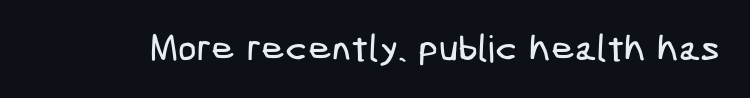
{"serif": "no", "width": "condensed", "stroke_contrast": "low", "x_height": "medium", "underline": "no", "letter_spacing": "normal", "letter_spacing_em": 0.0, "glyph_px": 37}
